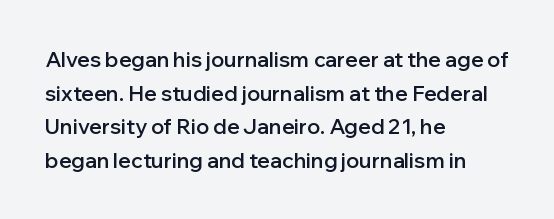
In terms of leading, this rendering sits right in the middle. These words are printed semibold, heavier than regular yet not bold. One-word summary of the alignment: left. Underline: absent.
